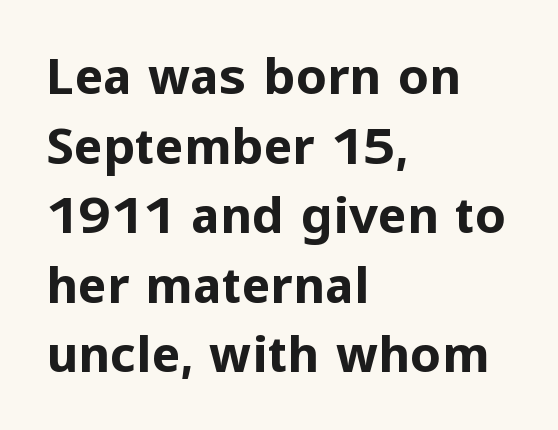
{"serif": "no", "italic": "no", "bold": "yes", "weight": "bold", "width": "normal", "stroke_contrast": "low", "x_height": "medium", "monospaced": "no", "underline": "no", "align": "left", "line_spacing": "normal", "line_spacing_ratio": 1.42, "letter_spacing": "normal", "letter_spacing_em": 0.0, "glyph_px": 49}
